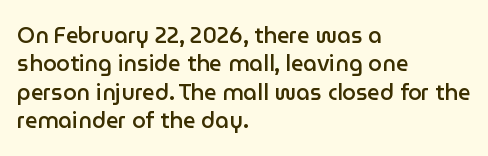
Tall strokes in this sample are plumb rather than angled. Caption: multi-line text, flush left, ragged right. Underline: absent. No extra tracking has been applied to these lines. The passage shown stacks its lines at a standard gap.
